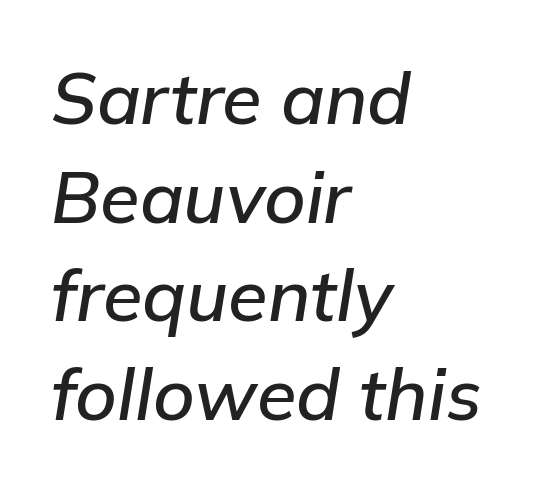
The rendering uses a moderate line-height, typical for paragraphs. The type is set solid horizontally, with unmodified tracking. This is oblique type, the kind used for emphasis or titles. This sample has the flowing, uneven cadence of proportional lettering. The lines are quadded left.
